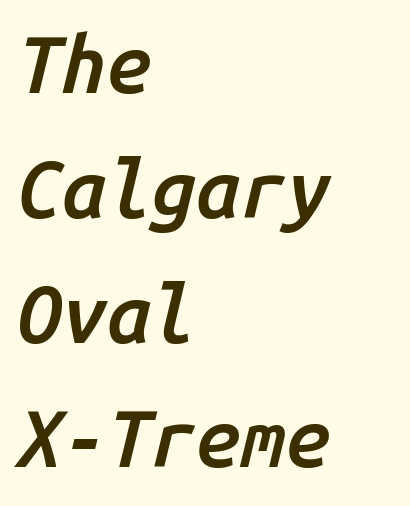
{"italic": "yes", "lean": "right", "slant_degrees": 14, "bold": "semi", "weight": "semibold", "width": "normal", "stroke_contrast": "low", "x_height": "medium", "monospaced": "yes", "underline": "no", "align": "left", "line_spacing": "normal", "line_spacing_ratio": 1.56, "letter_spacing": "normal", "letter_spacing_em": 0.0, "glyph_px": 80}
